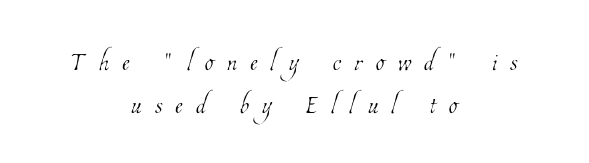
The image shows 35 px thin, condensed type; set centered, line spacing 1.22x, unusually wide letter spacing (+0.38 em), not underlined; low stroke contrast and a medium x-height.
